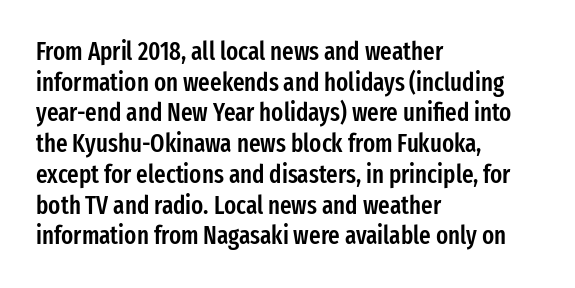
The image shows 25 px text type, upright; set left-aligned, line spacing 1.23x, normal letter spacing, not underlined.
